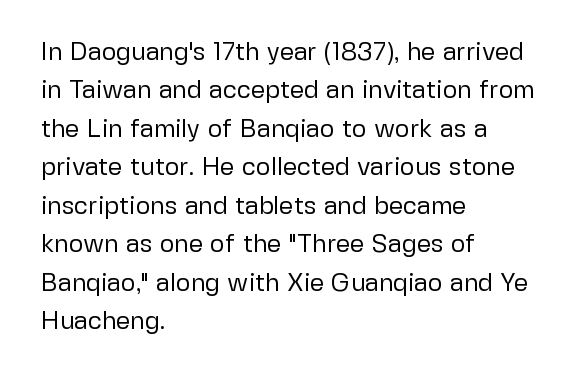
Q: Is the text bold? A: No.
Q: Is the text italic (slanted)? A: No, it is upright.
Q: Is the text underlined? A: No.
Q: How is the paragraph aligned? A: Left-aligned.
Q: Is the spacing between letters normal or unusually wide? A: Normal.
Q: Is the spacing between lines tight, normal or loose? A: Normal.
